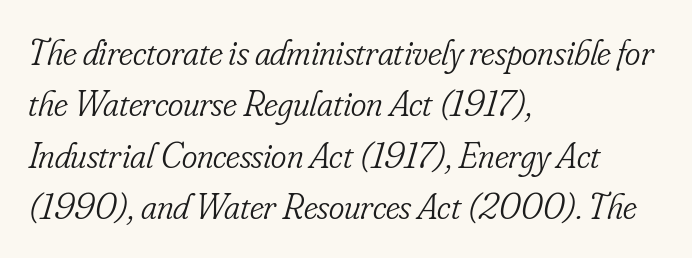
The image shows 37 px light, condensed serif type, italic (leaning right); set left-aligned, normal line spacing (1.39x), normal letter spacing, not underlined; low stroke contrast and a small x-height.
